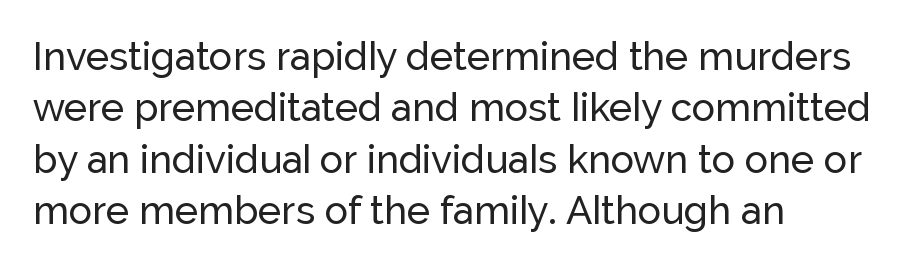
{"serif": "no", "italic": "no", "width": "normal", "stroke_contrast": "low", "x_height": "medium", "monospaced": "no", "underline": "no", "align": "left", "line_spacing": "normal", "line_spacing_ratio": 1.32, "letter_spacing": "normal", "letter_spacing_em": 0.0, "glyph_px": 39}
